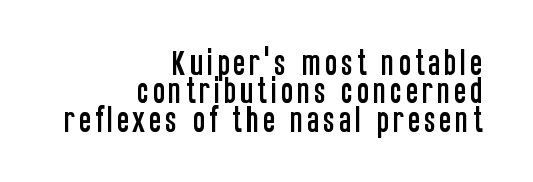
Q: Is the text italic (slanted)? A: No, it is upright.
Q: Is the typeface a serif or a sans-serif typeface? A: Sans-serif.
Q: Is the text underlined? A: No.
Q: How is the paragraph aligned? A: Right-aligned.
Q: Is the spacing between lines tight, normal or loose? A: Tight.
Q: Width (condensed, normal, or wide)? A: Condensed.
Q: Stroke contrast? A: Low.
Q: x-height? A: Large.
Q: Monospaced? A: No.
